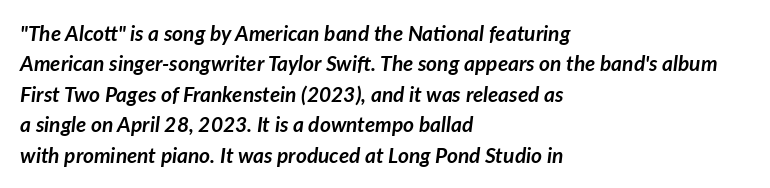
{"italic": "yes", "lean": "right", "slant_degrees": 7, "bold": "yes", "underline": "no", "align": "left", "line_spacing": "normal", "line_spacing_ratio": 1.45, "letter_spacing": "normal", "letter_spacing_em": 0.0, "glyph_px": 21}
